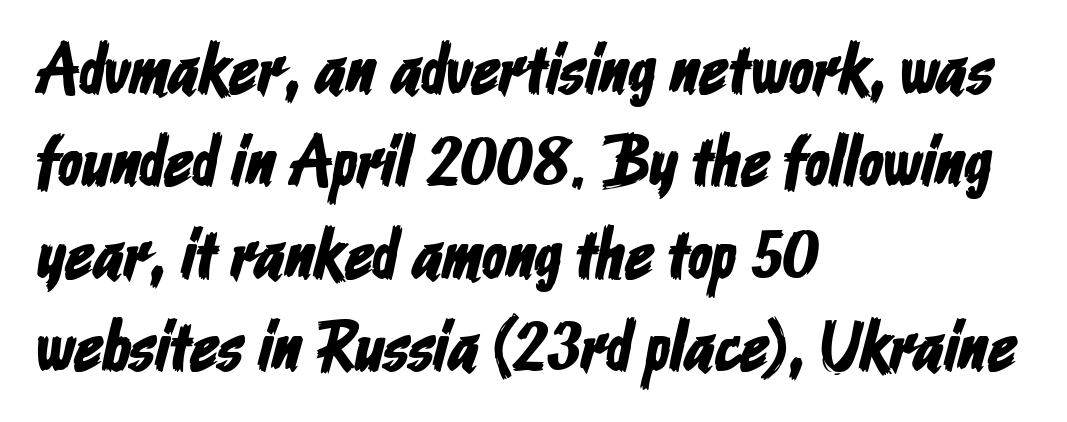
Q: Is the typeface a serif or a sans-serif typeface? A: Sans-serif.
Q: Is the text underlined? A: No.
Q: How is the paragraph aligned? A: Left-aligned.
Q: Is the spacing between letters normal or unusually wide? A: Normal.
Q: Is the spacing between lines tight, normal or loose? A: Normal.
Q: Width (condensed, normal, or wide)? A: Condensed.
Q: Stroke contrast? A: Low.
Q: x-height? A: Medium.
Q: Monospaced? A: No.
